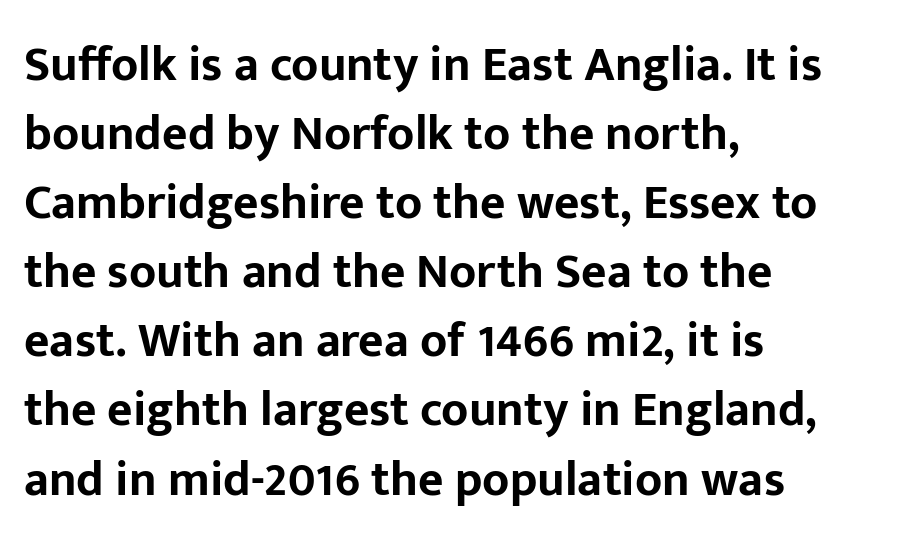
Q: Is the text bold? A: Yes.
Q: Is the text italic (slanted)? A: No, it is upright.
Q: Is the typeface a serif or a sans-serif typeface? A: Sans-serif.
Q: Is the text underlined? A: No.
Q: How is the paragraph aligned? A: Left-aligned.
Q: Is the spacing between letters normal or unusually wide? A: Normal.
Q: Is the spacing between lines tight, normal or loose? A: Normal.
Q: Width (condensed, normal, or wide)? A: Normal.
Q: Stroke contrast? A: Low.
Q: x-height? A: Medium.
Q: Monospaced? A: No.
